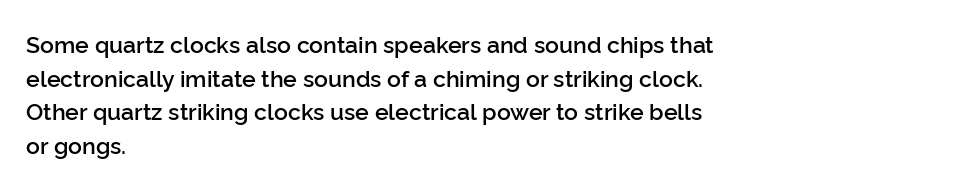
The image shows 23 px text type, upright; set left-aligned, normal line spacing (1.46x), normal letter spacing, not underlined.
